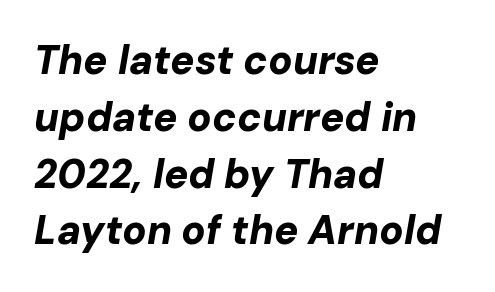
The image shows 40 px bold type, italic (leaning right); set left-aligned, normal line spacing (1.42x), normal letter spacing, not underlined; low stroke contrast and a medium x-height.
